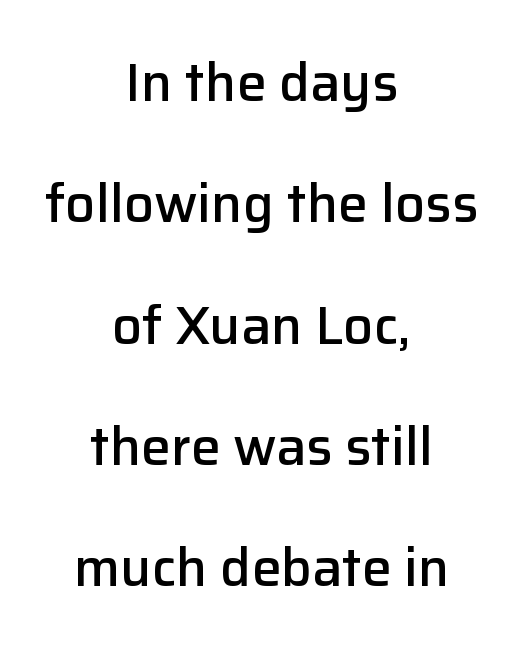
The image shows 53 px semibold sans-serif type, upright; set centered, loose line spacing (2.29x), normal letter spacing, not underlined; low stroke contrast and a medium x-height.
